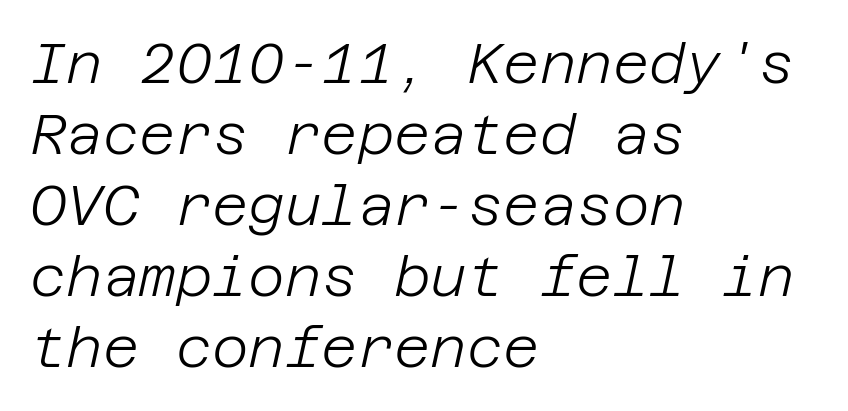
The passage shown is not underscored anywhere. Nothing unusual about the tracking: characters are spaced as the font intends. The letters are slanted; this is an italic face. This is not heavy type; no bold has been used.
